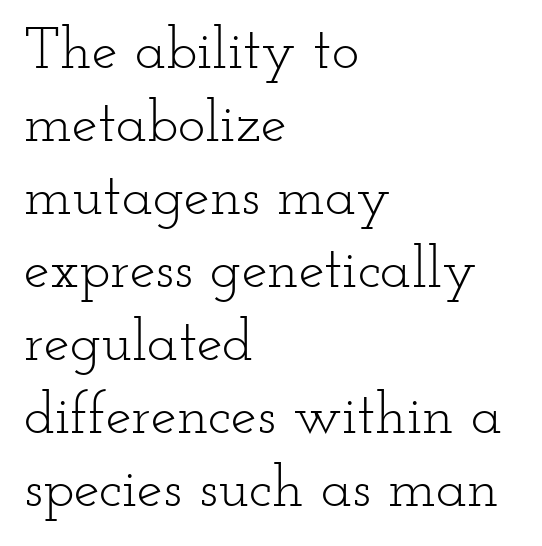
Q: Is the text bold? A: No.
Q: Is the text italic (slanted)? A: No, it is upright.
Q: Is the typeface a serif or a sans-serif typeface? A: Serif.
Q: Is the text underlined? A: No.
Q: How is the paragraph aligned? A: Left-aligned.
Q: Is the spacing between letters normal or unusually wide? A: Normal.
Q: Is the spacing between lines tight, normal or loose? A: Normal.
Q: Width (condensed, normal, or wide)? A: Wide.
Q: Stroke contrast? A: Low.
Q: x-height? A: Small.
Q: Monospaced? A: No.
